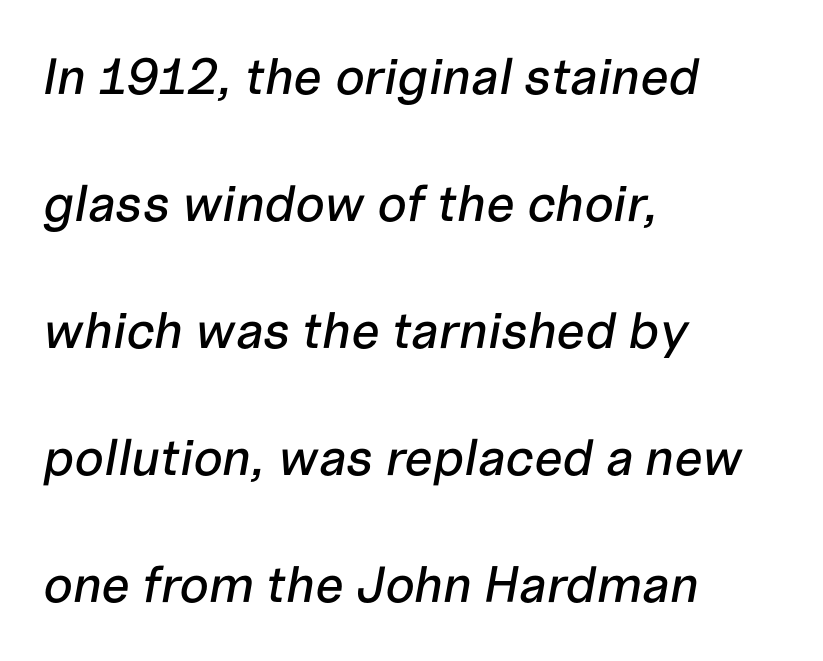
{"italic": "yes", "lean": "right", "slant_degrees": 10, "width": "normal", "stroke_contrast": "low", "x_height": "medium", "monospaced": "no", "underline": "no", "align": "left", "line_spacing": "loose", "line_spacing_ratio": 2.49, "letter_spacing": "normal", "letter_spacing_em": 0.0, "glyph_px": 51}
